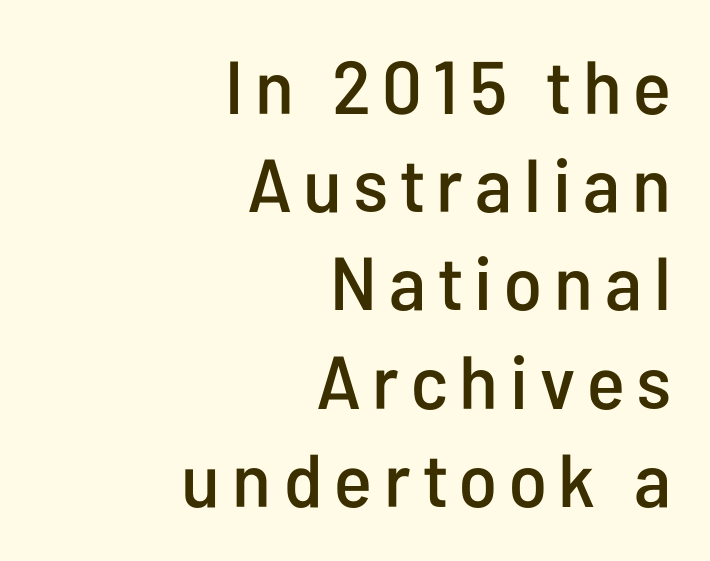
Line ends are locked; line starts wander. Vertically, the passage feels balanced, rows spaced as you'd expect. Characters remain perfectly vertical along every line. Letters rest on an invisible, unmarked baseline.
